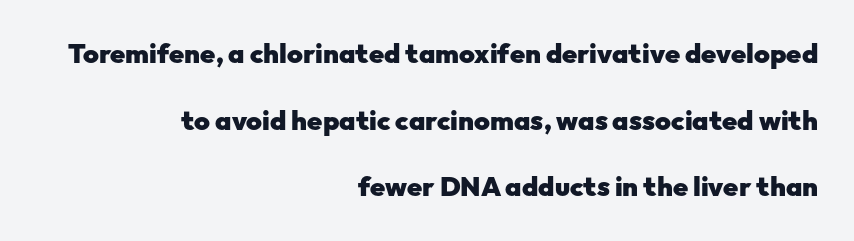
{"italic": "no", "bold": "yes", "underline": "no", "align": "right", "line_spacing": "loose", "line_spacing_ratio": 2.47, "letter_spacing": "normal", "letter_spacing_em": 0.0, "glyph_px": 27}
